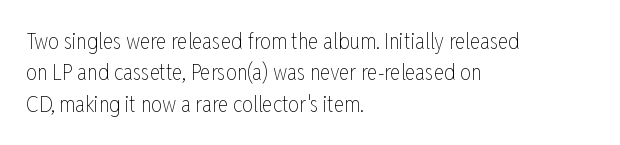
The line-height multiplier appears to be the usual default. The ragged edge is on the right, which tells us the setting is flush left. A typesetter would mark this as roman, not italic. This sample uses plain, unmodified letter spacing. No letter is thick-stroked: the sample isn't bold.
